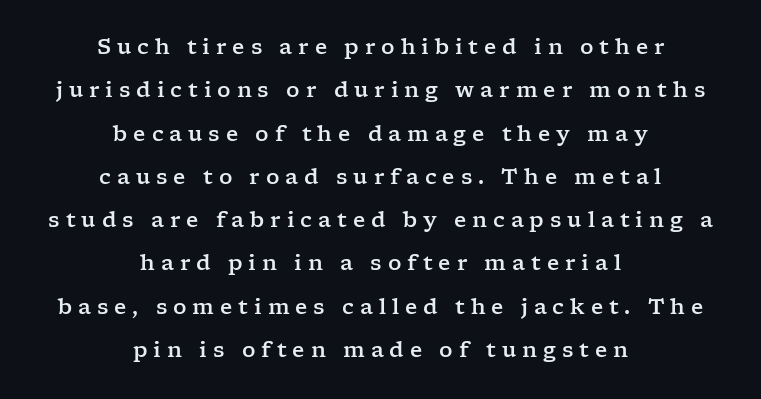
{"italic": "no", "underline": "no", "align": "center", "line_spacing": "loose", "line_spacing_ratio": 2.06, "letter_spacing": "wide", "letter_spacing_em": 0.28, "glyph_px": 21}
